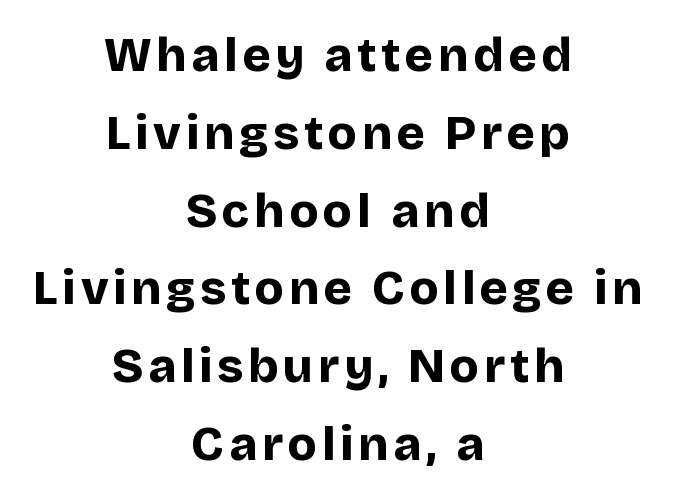
Q: Is the text bold? A: Yes.
Q: Is the text italic (slanted)? A: No, it is upright.
Q: Is the typeface a serif or a sans-serif typeface? A: Sans-serif.
Q: Is the text underlined? A: No.
Q: How is the paragraph aligned? A: Centered.
Q: Is the spacing between lines tight, normal or loose? A: Normal.
Q: Width (condensed, normal, or wide)? A: Normal.
Q: Stroke contrast? A: Low.
Q: x-height? A: Large.
Q: Monospaced? A: No.
